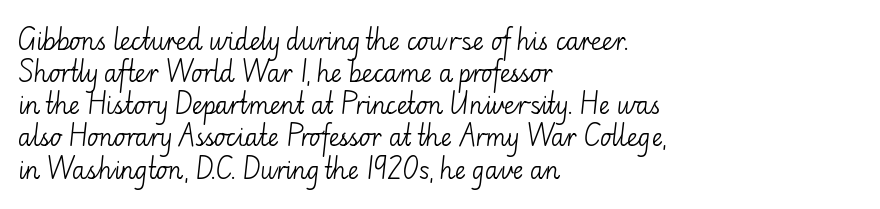
The strip under each line holds only bare page. You could call the tracking neutral — neither tight nor loose. Where is the straight margin? On the left. The weight tops out at a normal text grade.
